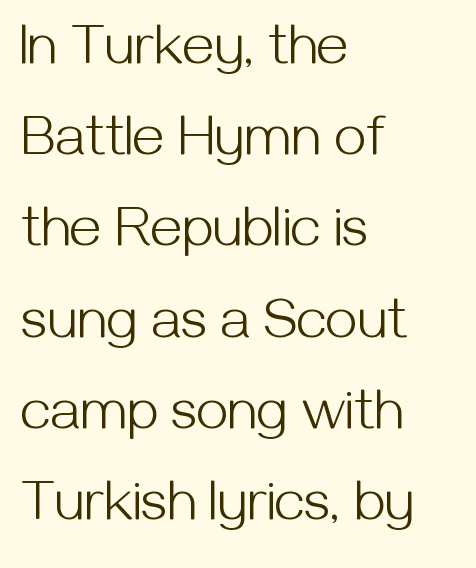
{"serif": "no", "italic": "no", "bold": "no", "weight": "light", "width": "normal", "stroke_contrast": "medium", "x_height": "medium", "monospaced": "no", "underline": "no", "align": "left", "line_spacing": "normal", "line_spacing_ratio": 1.6, "letter_spacing": "normal", "letter_spacing_em": 0.0, "glyph_px": 57}
